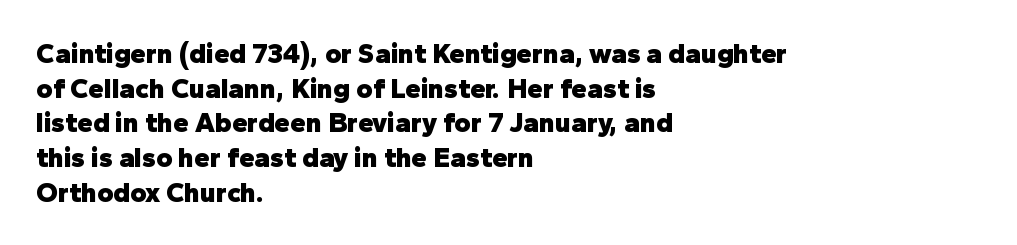
The typesetting leans heavy: a genuine bold. The type sits square on the baseline with zero lean. Check the space under the baseline: it is left empty. Here the designer chose a conventional face with non-uniform glyph widths.
